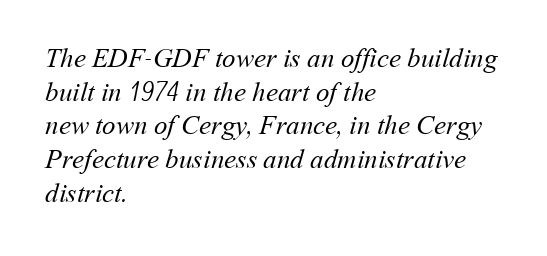
Is the type heavy? It reads as light-to-regular instead. This block has exactly the height ordinary leading produces. Teacher's note: observe the even left margin — that is flush-left alignment. Beneath every word, the page is bare. The letterforms sit shoulder to shoulder at normal distance.
